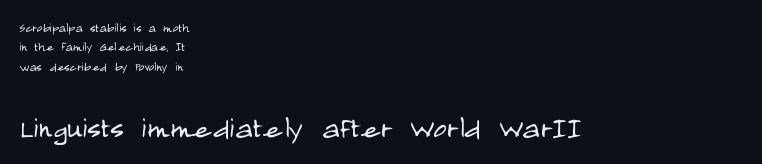
Where is the straight margin? On the left. Counters stay open thanks to moderate or lighter strokes. The following chunk of copy outweighs the initial chunk in type size. Normally led — the rows are evenly, conventionally spaced. You could not count columns in this text — the font is proportionally spaced. The face used here is a sans, in the tradition of grotesques and geometrics.
